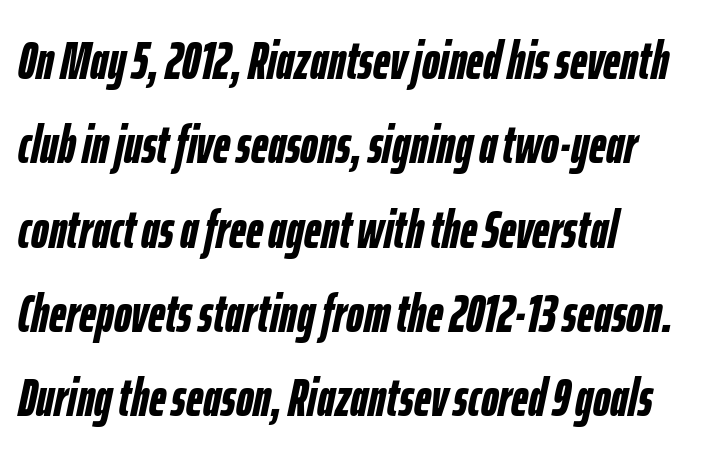
The image shows 53 px semibold, condensed type, italic (leaning right); set left-aligned, normal line spacing (1.59x), normal letter spacing, not underlined; low stroke contrast and a medium x-height.
